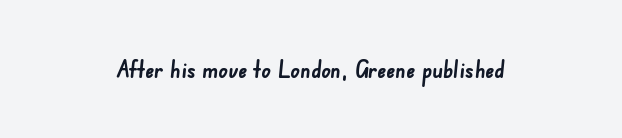
The image shows 23 px bold type; set normal letter spacing, not underlined.
